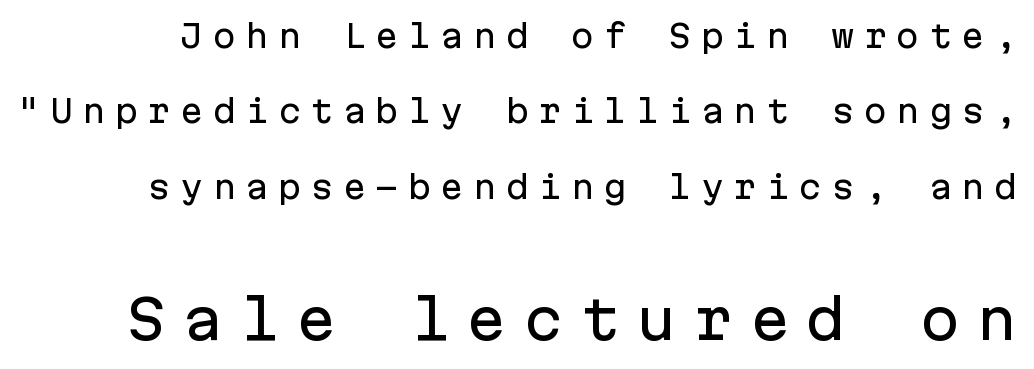
The letters march in equal steps, a hallmark of fixed-pitch type. Vertically, the passage feels expansive, rows floating well apart. Between these two stacked blocks, the lower one wins on size. Substantial extra tracking has been applied to these lines.
